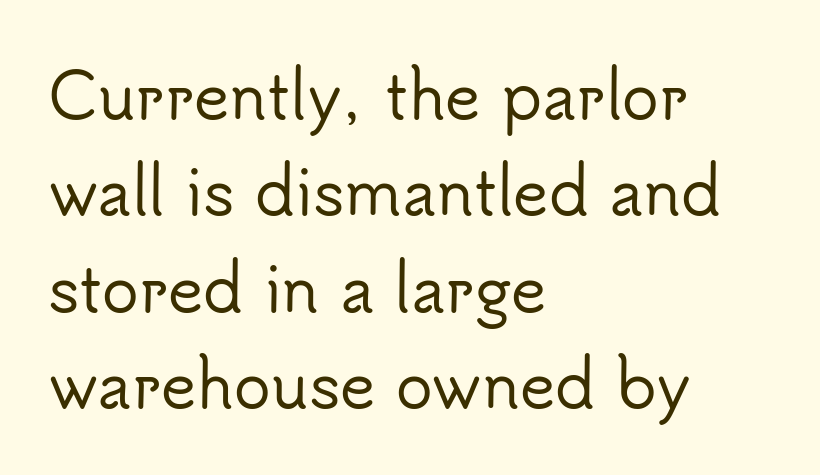
The image shows 61 px sans-serif type, upright; set left-aligned, normal line spacing (1.58x), normal letter spacing, not underlined; low stroke contrast and a small x-height.
